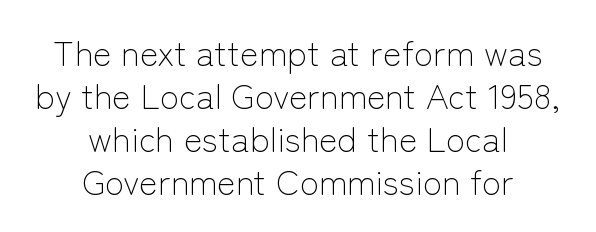
The image shows 35 px light sans-serif type, upright; set centered, line spacing 1.23x, normal letter spacing, not underlined; low stroke contrast and a medium x-height.
